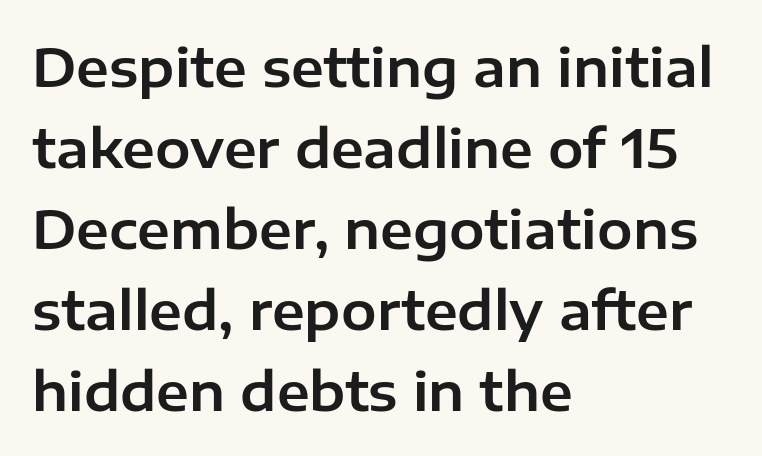
The image shows 53 px sans-serif type, upright; set left-aligned, normal line spacing (1.53x), normal letter spacing, not underlined; low stroke contrast and a medium x-height.
